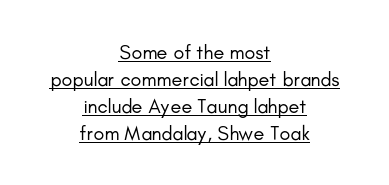
Each word holds together tightly as a unit, with standard inter-letter gaps. Somebody hit Ctrl+U on this one — the words are underlined. The paragraph has two soft edges and a firm central axis. The leading is moderate, giving the passage an even texture. The characters are drawn with everyday or finer stroke widths.
